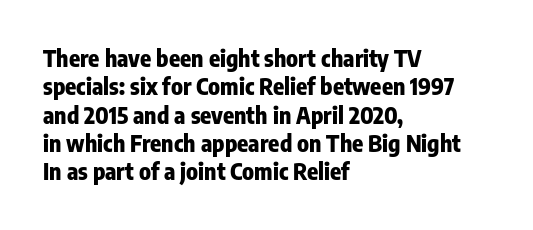
Plain, unruled lines of type. Heft: maximum for text — a bold. The tracking reads as untouched default to a designer's eye. Nope, not italic — everything's standing straight.
